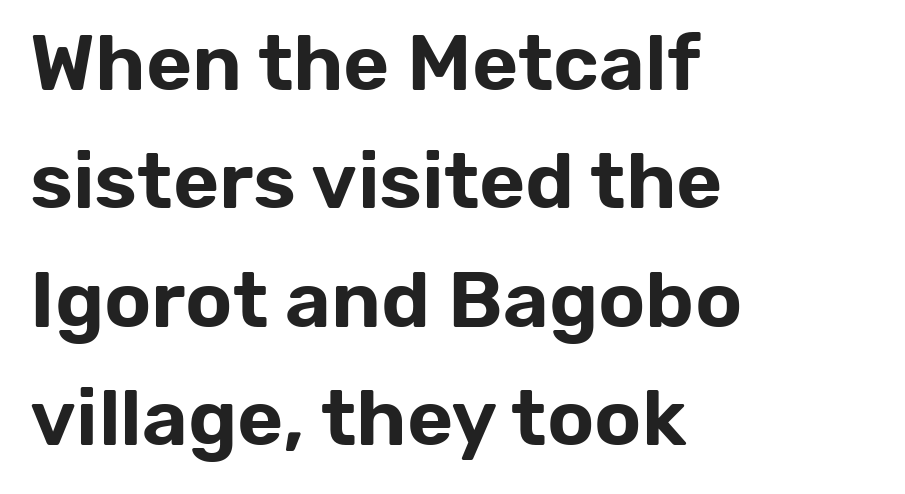
The image shows 79 px sans-serif type, upright; set left-aligned, normal line spacing (1.5x), normal letter spacing, not underlined; low stroke contrast and a medium x-height.
